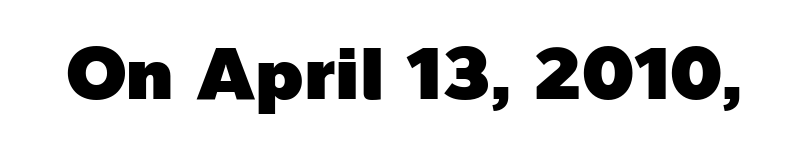
The image shows 73 px sans-serif type, upright; set normal letter spacing, not underlined; a medium x-height.
